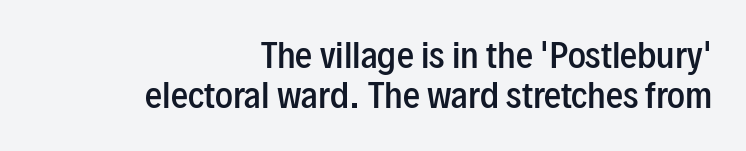
The face used here is a sans, in the tradition of grotesques and geometrics. Tracking value appears to be zero — textbook default spacing. A typesetter would call this proportional, since set widths differ per character. Just letters on the line, the space beneath them empty. Designer's note — italics off, roman on. One-word summary of the alignment: right.
